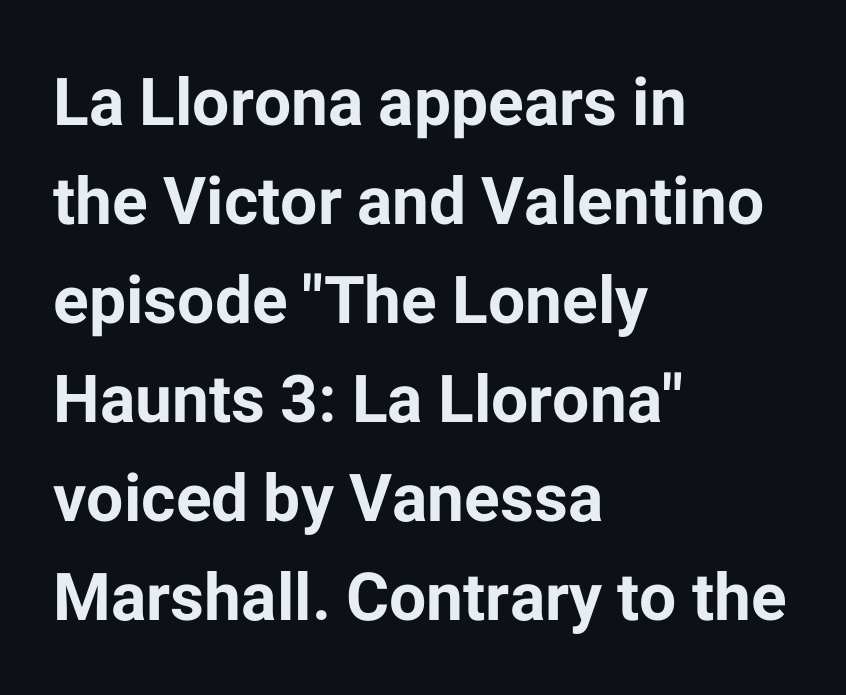
The image shows 66 px bold sans-serif type, upright; set left-aligned, normal line spacing (1.5x), normal letter spacing, not underlined; low stroke contrast and a medium x-height.
